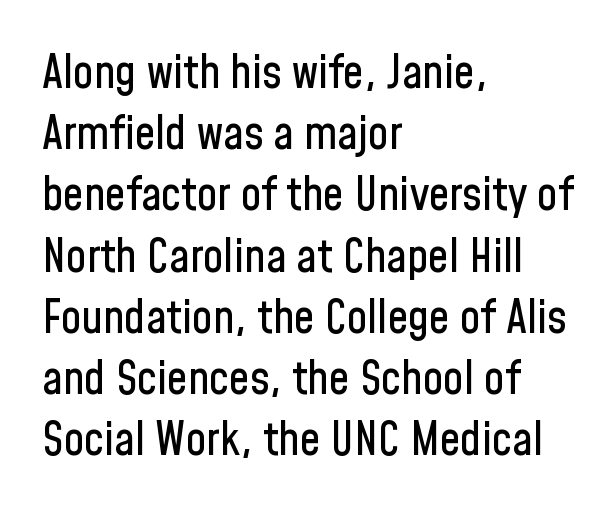
Q: Is the text italic (slanted)? A: No, it is upright.
Q: Is the typeface a serif or a sans-serif typeface? A: Sans-serif.
Q: Is the text underlined? A: No.
Q: How is the paragraph aligned? A: Left-aligned.
Q: Is the spacing between letters normal or unusually wide? A: Normal.
Q: Is the spacing between lines tight, normal or loose? A: Normal.
Q: Width (condensed, normal, or wide)? A: Condensed.
Q: Stroke contrast? A: Low.
Q: x-height? A: Medium.
Q: Monospaced? A: No.
